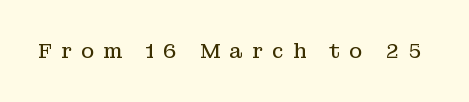
Q: Is the text bold? A: No.
Q: Is the text italic (slanted)? A: No, it is upright.
Q: Is the text underlined? A: No.
Q: Is the spacing between letters normal or unusually wide? A: Unusually wide.
